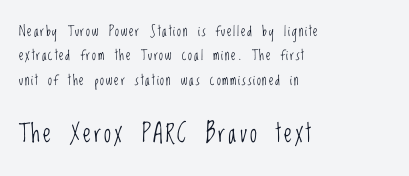
Look at the glyph heights: the lower group is clearly the bigger setting. The typesetting does not lean heavy: it is not bold. This rendering uses left alignment, leaving the right contour irregular. No word sits above an underline.
